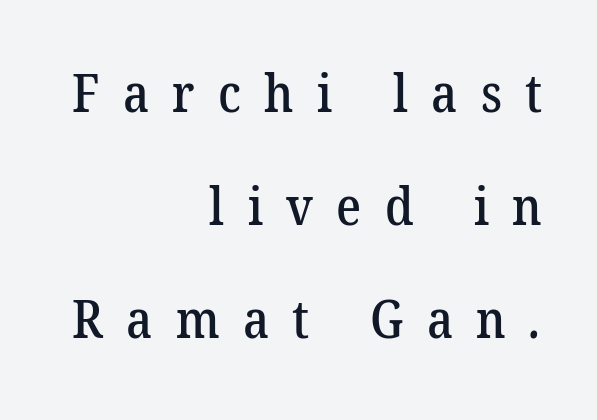
Is the letter spacing exaggerated? Yes — the characters are pushed far apart. Descender tails drop into unmarked territory. Leading is clearly above the norm, producing a sparse column. You can tell from the footed stems that serif type was used.
